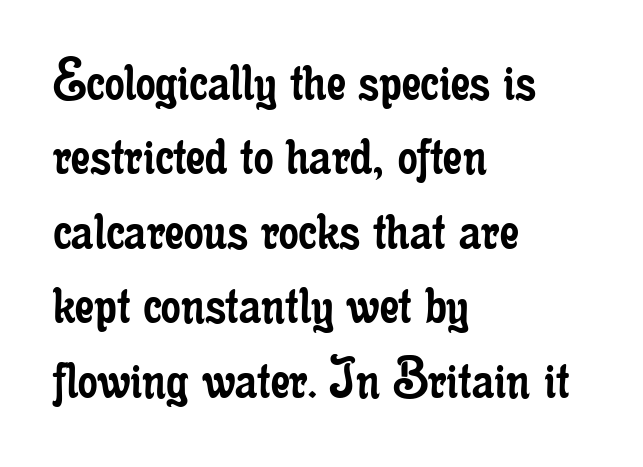
The image shows 62 px regular-weight, condensed serif type, upright; set left-aligned, line spacing 1.2x, normal letter spacing, not underlined; low stroke contrast and a small x-height.
